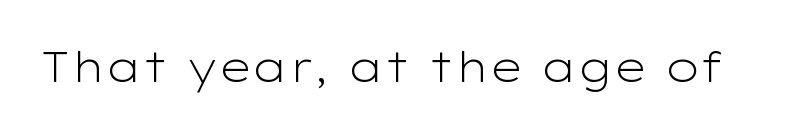
{"serif": "no", "italic": "no", "bold": "no", "weight": "light", "width": "wide", "stroke_contrast": "low", "x_height": "medium", "monospaced": "no", "underline": "no", "letter_spacing": "normal", "letter_spacing_em": 0.0, "glyph_px": 42}
